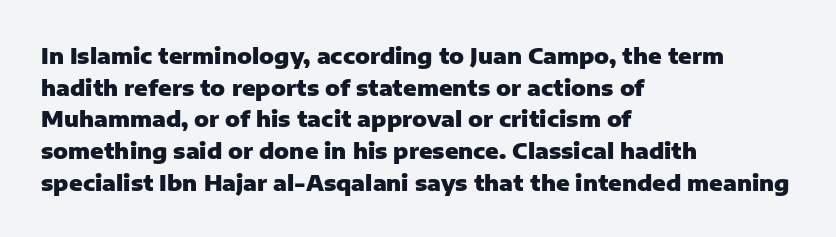
Beneath every word, the page is bare. Successive baselines arrive at the customary interval. It's the straight-up-and-down kind of type. Which margin do the lines hug? The left one — the right edge is uneven. Thick stems and heavy bowls — unmistakably bold.
